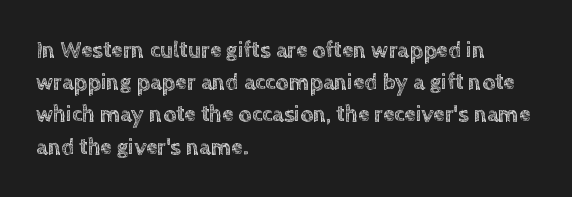
The image shows 23 px text type, upright; set left-aligned, normal line spacing (1.4x), normal letter spacing, not underlined.
